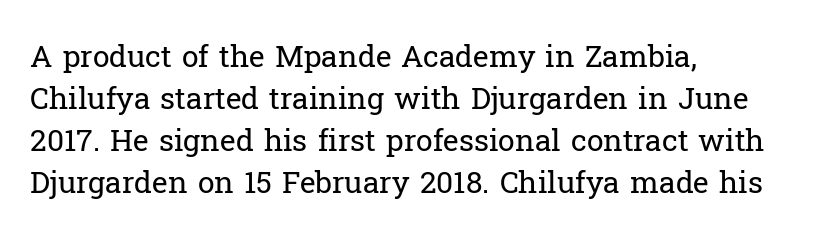
Q: Is the text bold? A: No.
Q: Is the text italic (slanted)? A: No, it is upright.
Q: Is the typeface a serif or a sans-serif typeface? A: Serif.
Q: Is the text underlined? A: No.
Q: How is the paragraph aligned? A: Left-aligned.
Q: Is the spacing between letters normal or unusually wide? A: Normal.
Q: Is the spacing between lines tight, normal or loose? A: Normal.
Q: Width (condensed, normal, or wide)? A: Normal.
Q: Stroke contrast? A: Low.
Q: x-height? A: Medium.
Q: Monospaced? A: No.
